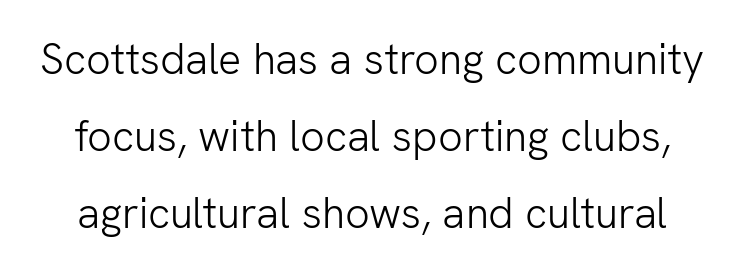
To sum up the face: it is a sans, with no serifs. Notice how the stems are strictly vertical — no italics here. The strokes carry an ordinary text weight at most. A bare baseline throughout the passage.
